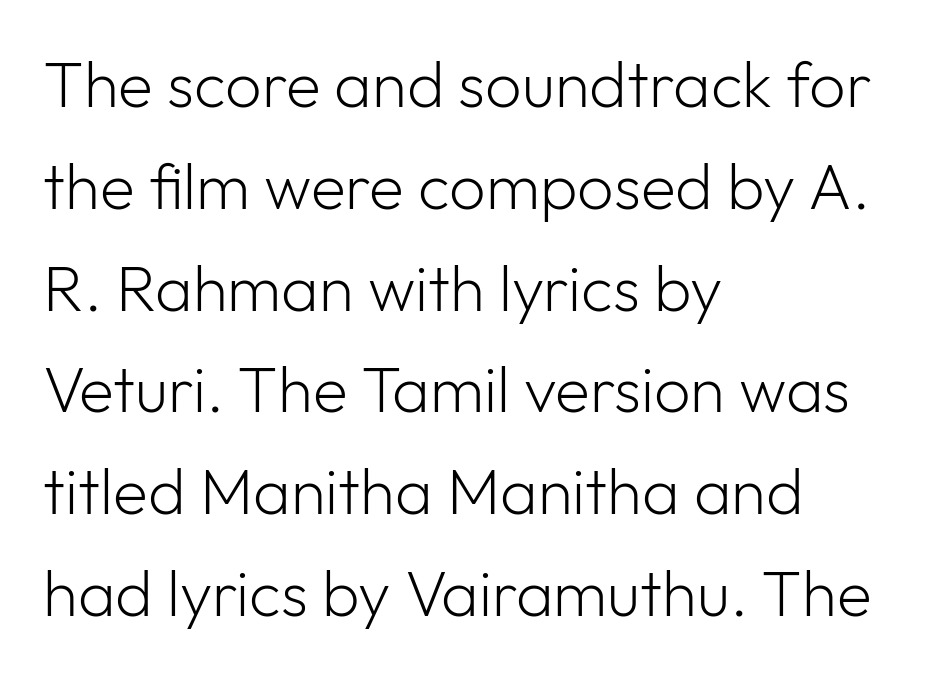
{"serif": "no", "italic": "no", "bold": "no", "weight": "light", "width": "normal", "stroke_contrast": "low", "x_height": "medium", "monospaced": "no", "underline": "no", "align": "left", "line_spacing": "normal", "line_spacing_ratio": 1.59, "letter_spacing": "normal", "letter_spacing_em": 0.0, "glyph_px": 64}
